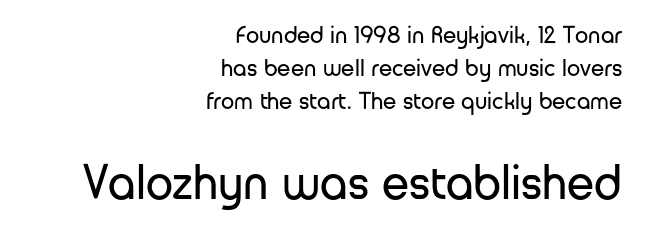
Visually, the bottom section dominates because its glyphs are scaled up. The lines are quadded right. Honestly, the letter spacing is just normal — you wouldn't notice it. In terms of posture, this sample is upright. Notice how descenders clear the ascenders below comfortably — that's standard leading. Heaviness? Minimal to ordinary, like unemphasized prose.
